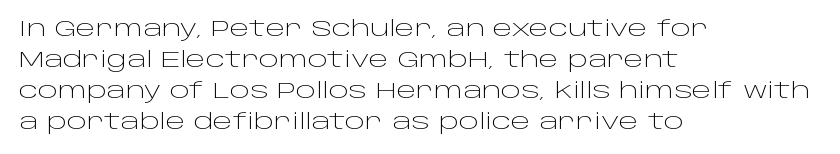
Q: Is the text bold? A: No.
Q: Is the text italic (slanted)? A: No, it is upright.
Q: Is the text underlined? A: No.
Q: How is the paragraph aligned? A: Left-aligned.
Q: Is the spacing between letters normal or unusually wide? A: Normal.
Q: Is the spacing between lines tight, normal or loose? A: Normal.
